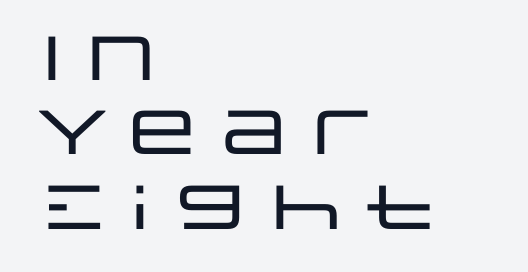
Q: Is the text italic (slanted)? A: No, it is upright.
Q: Is the typeface a serif or a sans-serif typeface? A: Sans-serif.
Q: Is the text underlined? A: No.
Q: How is the paragraph aligned? A: Left-aligned.
Q: Is the spacing between letters normal or unusually wide? A: Normal.
Q: Width (condensed, normal, or wide)? A: Wide.
Q: Stroke contrast? A: Low.
Q: x-height? A: Large.
Q: Monospaced? A: No.
